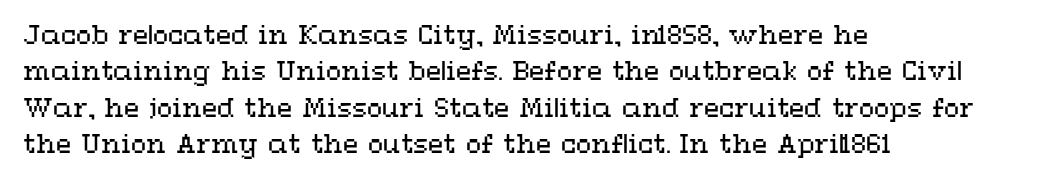
In terms of posture, this sample is upright. The passage shown has conventional tracking throughout. The zone under the glyphs is completely vacant. The lines are quadded left. These glyphs show unthickened strokes, regular width or finer. Rows of type keep a routine distance in the vertical direction.
